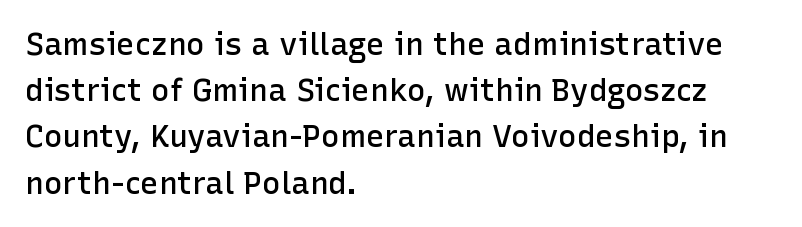
The image shows 31 px semibold sans-serif type, upright; set left-aligned, normal line spacing (1.49x), normal letter spacing, not underlined; low stroke contrast and a medium x-height.
